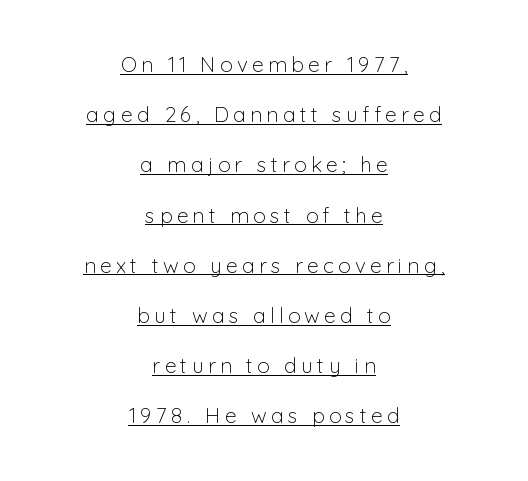
The image shows 21 px text type, upright; set centered, loose line spacing (2.39x), unusually wide letter spacing (+0.21 em), underlined.
